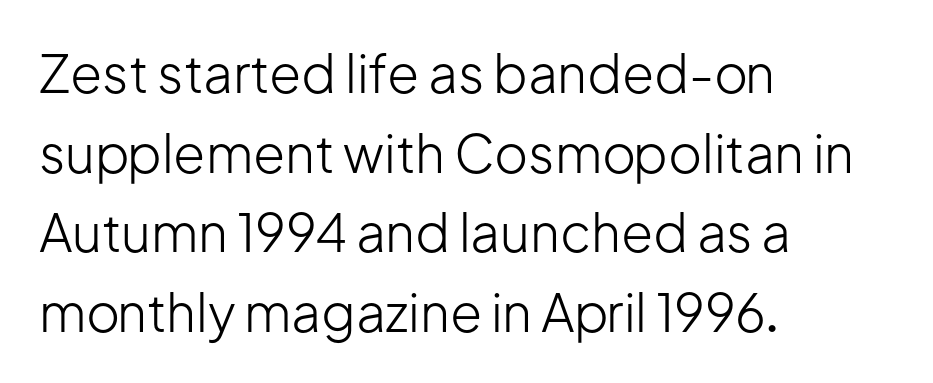
One glance says typical: line gaps are just what's usual. Where is the straight margin? On the left. The letterforms sit at book weight or below. Tall strokes in this sample are plumb rather than angled. Honestly, there is no underline to notice here at all. Typographically, this falls in the sans-serif category.
